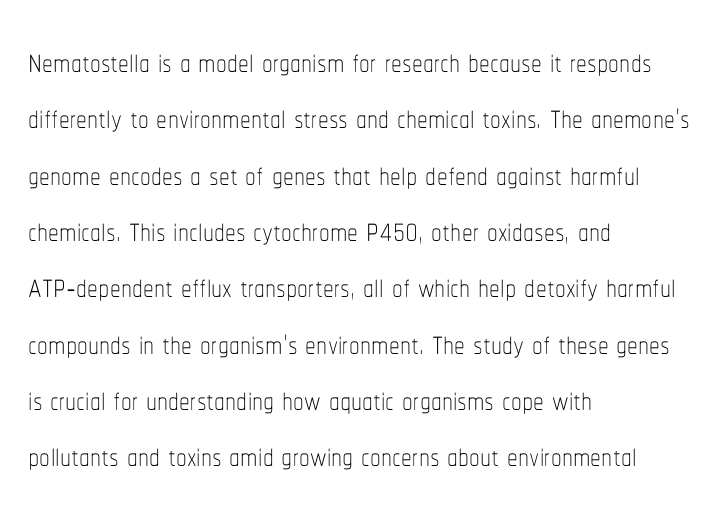
{"italic": "no", "bold": "no", "weight": "thin", "width": "condensed", "stroke_contrast": "low", "x_height": "medium", "monospaced": "no", "underline": "no", "align": "left", "line_spacing": "normal", "line_spacing_ratio": 1.31, "letter_spacing": "normal", "letter_spacing_em": 0.0, "glyph_px": 43}
